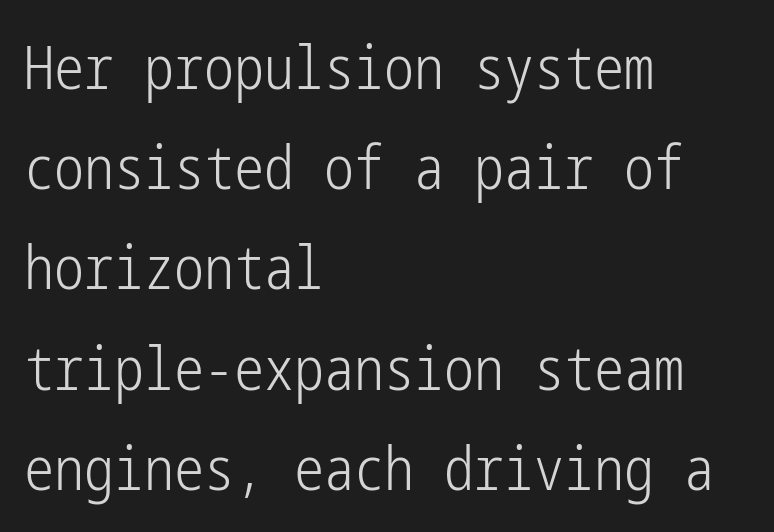
{"serif": "no", "italic": "no", "bold": "no", "weight": "light", "width": "condensed", "stroke_contrast": "low", "x_height": "medium", "underline": "no", "align": "left", "line_spacing": "normal", "line_spacing_ratio": 1.67, "letter_spacing": "normal", "letter_spacing_em": 0.0, "glyph_px": 60}
